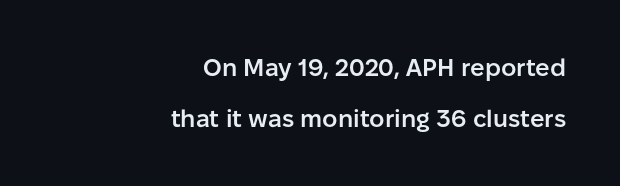
The image shows 24 px text type, upright; set right-aligned, loose line spacing (2.11x), normal letter spacing, not underlined.
